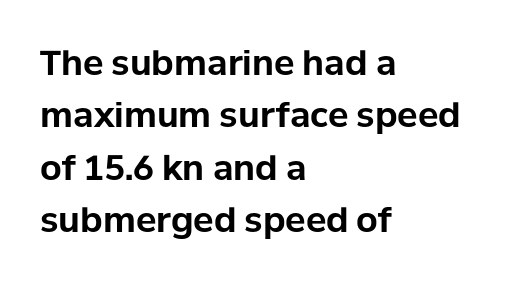
The image shows 34 px bold sans-serif type, upright; set left-aligned, normal line spacing (1.54x), normal letter spacing, not underlined; low stroke contrast and a medium x-height.
